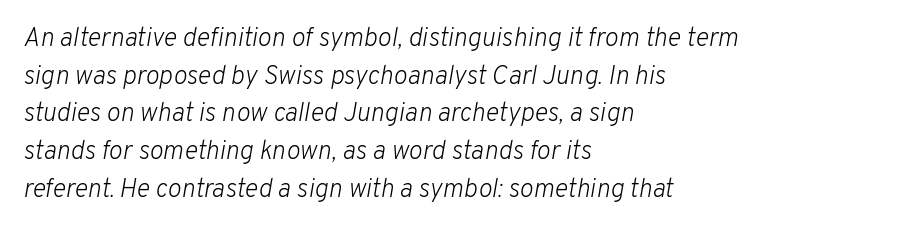
Q: Is the text bold? A: No.
Q: Is the text italic (slanted)? A: Yes, it leans right by about 10 degrees.
Q: Is the text underlined? A: No.
Q: How is the paragraph aligned? A: Left-aligned.
Q: Is the spacing between letters normal or unusually wide? A: Normal.
Q: Is the spacing between lines tight, normal or loose? A: Normal.
